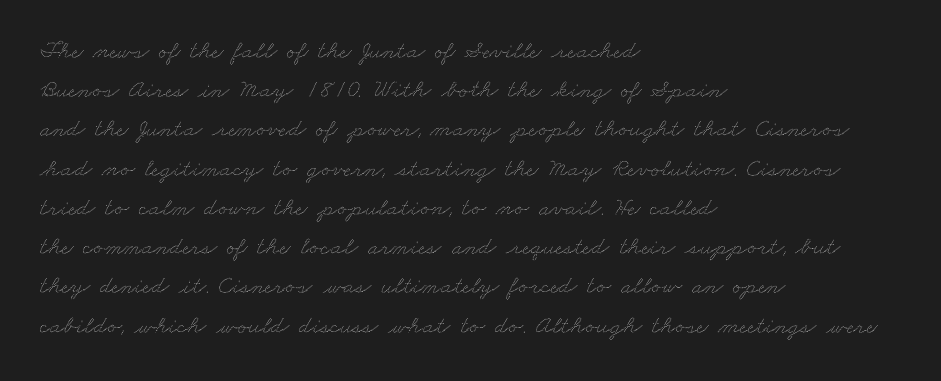
{"underline": "no", "align": "left", "line_spacing": "normal", "line_spacing_ratio": 1.57, "letter_spacing": "normal", "letter_spacing_em": 0.0, "glyph_px": 25}
